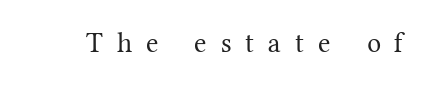
Q: Is the text bold? A: No.
Q: Is the text italic (slanted)? A: No, it is upright.
Q: Is the typeface a serif or a sans-serif typeface? A: Serif.
Q: Is the text underlined? A: No.
Q: Is the spacing between letters normal or unusually wide? A: Unusually wide.
Q: Width (condensed, normal, or wide)? A: Normal.
Q: Stroke contrast? A: Medium.
Q: x-height? A: Medium.
Q: Monospaced? A: No.
